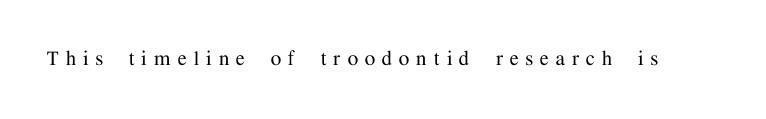
The image shows 24 px text type, upright; set unusually wide letter spacing (+0.3 em), not underlined.
